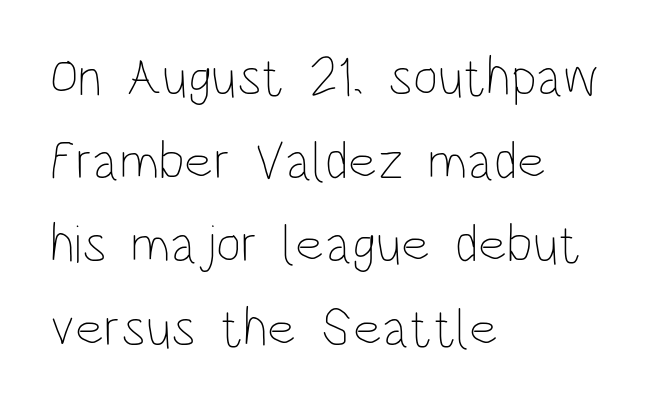
Compared with typical body copy, the letter spacing here is the same. The type sits square on the baseline with zero lean. What's the leading like? Ordinary, nothing unusual. Horizontally, the lines are justified to the leading edge only. You could not count columns in this text — the font is proportionally spaced. Vertical stems look standard width or narrower in stroke.
